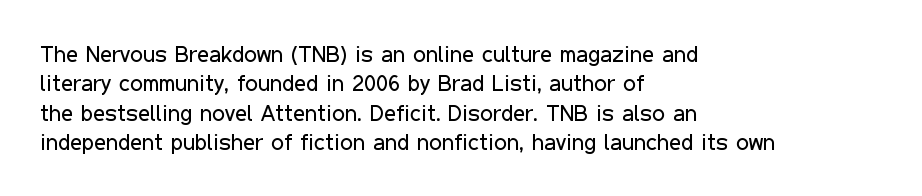
{"italic": "no", "bold": "no", "underline": "no", "align": "left", "line_spacing": "normal", "line_spacing_ratio": 1.28, "letter_spacing": "normal", "letter_spacing_em": 0.0, "glyph_px": 23}
